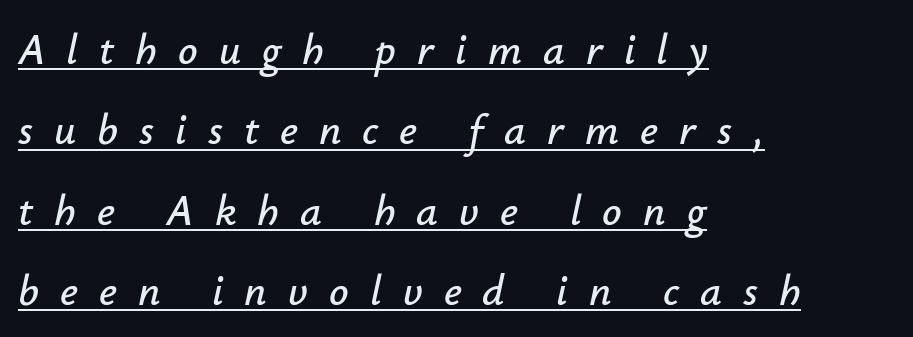
Q: Is the text italic (slanted)? A: Yes, it leans right by about 12 degrees.
Q: Is the text underlined? A: Yes.
Q: How is the paragraph aligned? A: Left-aligned.
Q: Is the spacing between letters normal or unusually wide? A: Unusually wide.
Q: Width (condensed, normal, or wide)? A: Normal.
Q: Stroke contrast? A: Low.
Q: x-height? A: Small.
Q: Monospaced? A: No.
